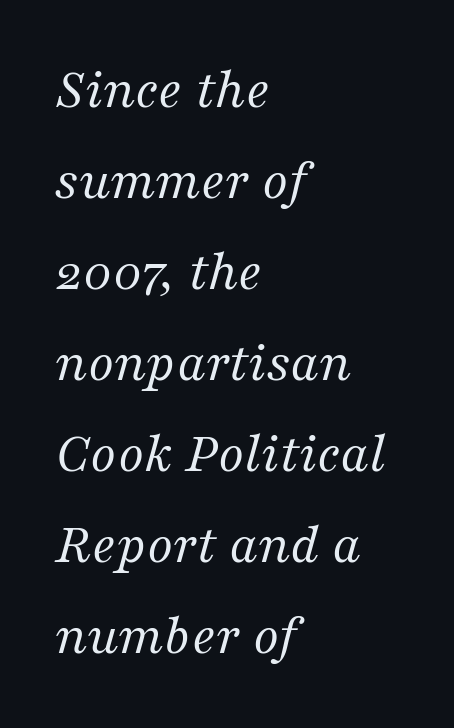
The image shows 58 px regular-weight serif type, italic (leaning right); set left-aligned, normal line spacing (1.57x), normal letter spacing, not underlined; medium stroke contrast and a medium x-height.
